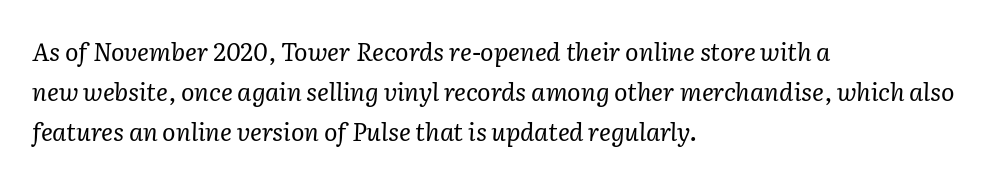
Q: Is the text bold? A: No.
Q: Is the text italic (slanted)? A: Yes, it leans right by about 2 degrees.
Q: Is the text underlined? A: No.
Q: How is the paragraph aligned? A: Left-aligned.
Q: Is the spacing between letters normal or unusually wide? A: Normal.
Q: Is the spacing between lines tight, normal or loose? A: Normal.
